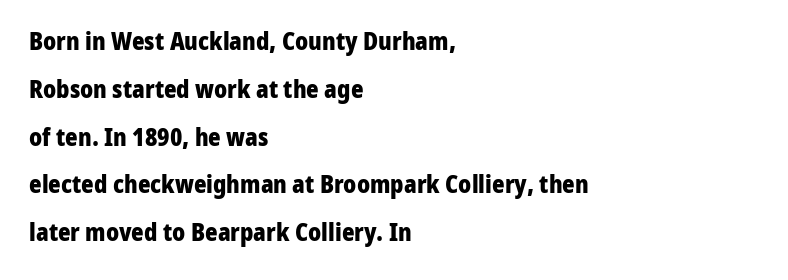
The image shows 24 px bold type, upright; set left-aligned, loose line spacing (1.99x), normal letter spacing, not underlined.
